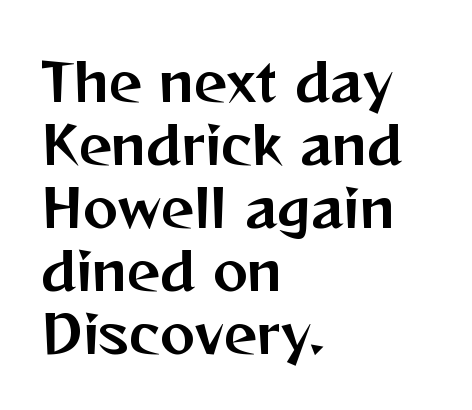
The image shows 52 px sans-serif type, upright; set left-aligned, line spacing 1.21x, normal letter spacing, not underlined; medium stroke contrast and a medium x-height.
